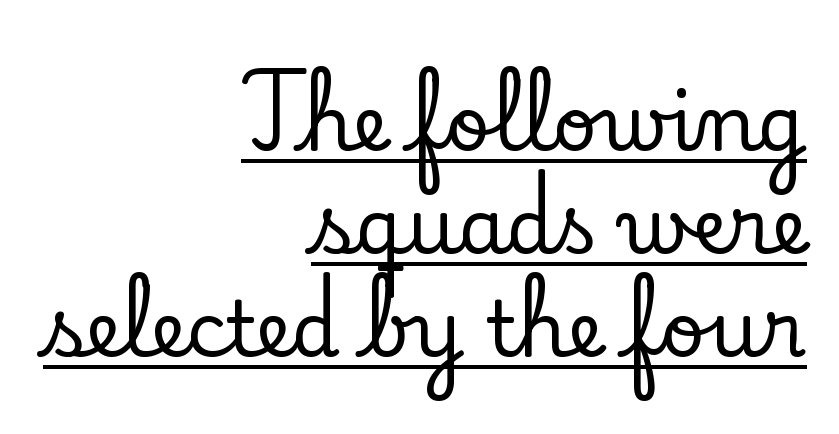
Each letter's strokes conclude with small projecting serifs. Default kerning and tracking; the words read as compact shapes. Line spacing here is normal. This sample has the flowing, uneven cadence of proportional lettering. In designer terms, the underline attribute is active on this setting.
